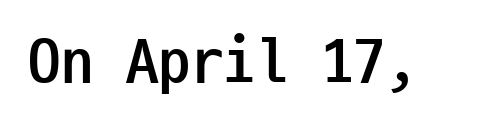
In terms of posture, this sample is upright. The letters march in equal steps, a hallmark of fixed-pitch type. The sample has been set heavy, in full bold. Bare-footed words on every line. In terms of letterform style, serifs are entirely absent. Compared with typical body copy, the letter spacing here is the same.
